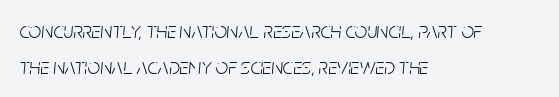
The image shows 22 px text type, italic (leaning right); set left-aligned, normal line spacing (1.63x), normal letter spacing, not underlined.
